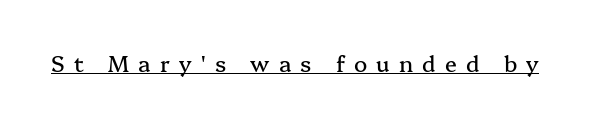
Unlike italic type, these characters show no tilt at all. The sample's only ornament is a line tracing under the words. What stands out about the letter spacing? Its width — letters are far apart.
